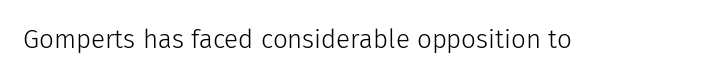
A roman cut, with each character standing at attention. Decoration check: the copy has no underline. The gaps between neighbouring characters are ordinary and unremarkable. Bold? No — there's no thickening of the strokes.
